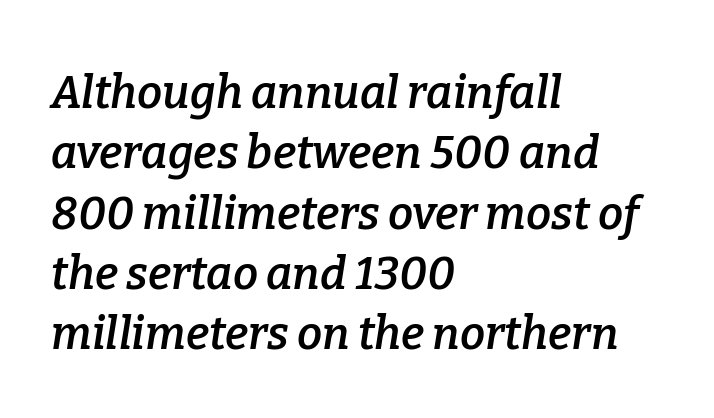
The image shows 45 px semibold serif type, italic (leaning right); set left-aligned, normal line spacing (1.34x), normal letter spacing, not underlined; low stroke contrast and a medium x-height.
